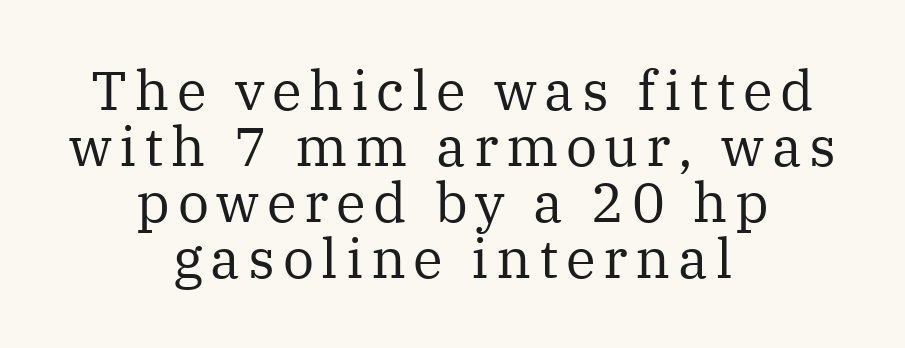
Note the varied advance widths — an 'i' is clearly narrower than an 'm'. This sample uses an upright cut, with every glyph sitting square on the baseline. The paragraph shown floats in the horizontal middle. A typesetter would call this leading minimal, almost set solid. The text was rendered using a seriffed face with decorative stroke endings. The typesetting does not lean heavy: it is not bold.
